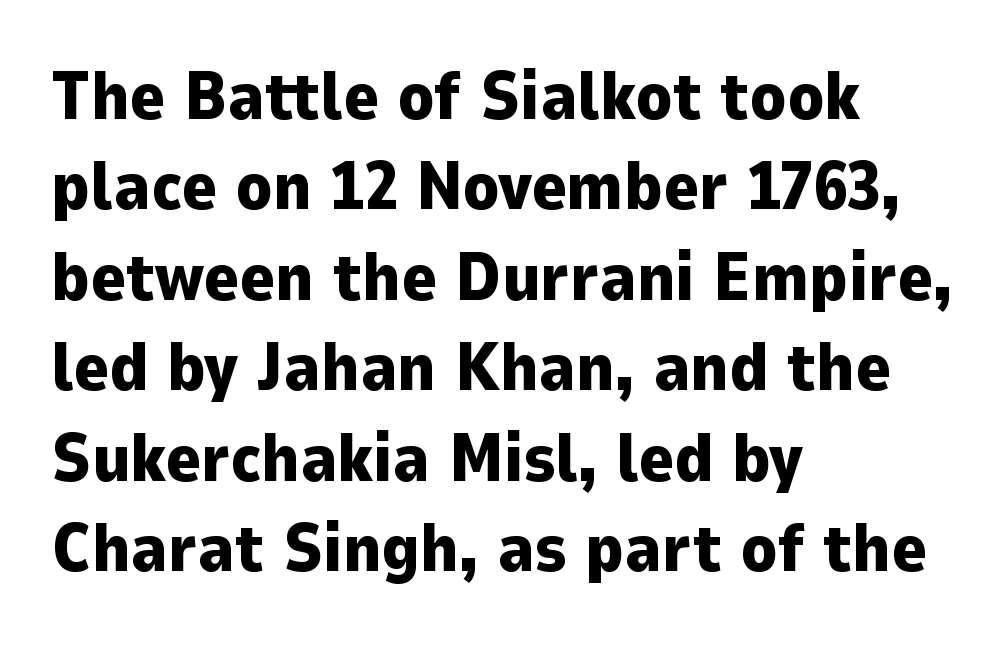
Tall strokes in this sample are plumb rather than angled. Decoration check: the copy has no underline. The passage shown is typed in a proportional face where columns would drift. Compared with typical paragraphs, the rows here are spaced about the same. Nope, no serifs anywhere on these letters.
